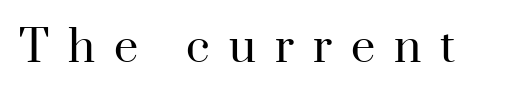
Compared with typical body copy, the letter spacing here is much looser. Every stem runs plumb, perpendicular to the baseline. No heavy texture on the line: the type isn't bold. Unmarked baselines from the first word to the last. Note: serifs present on the glyphs. The letters advance in unequal steps, a hallmark of proportional type.
